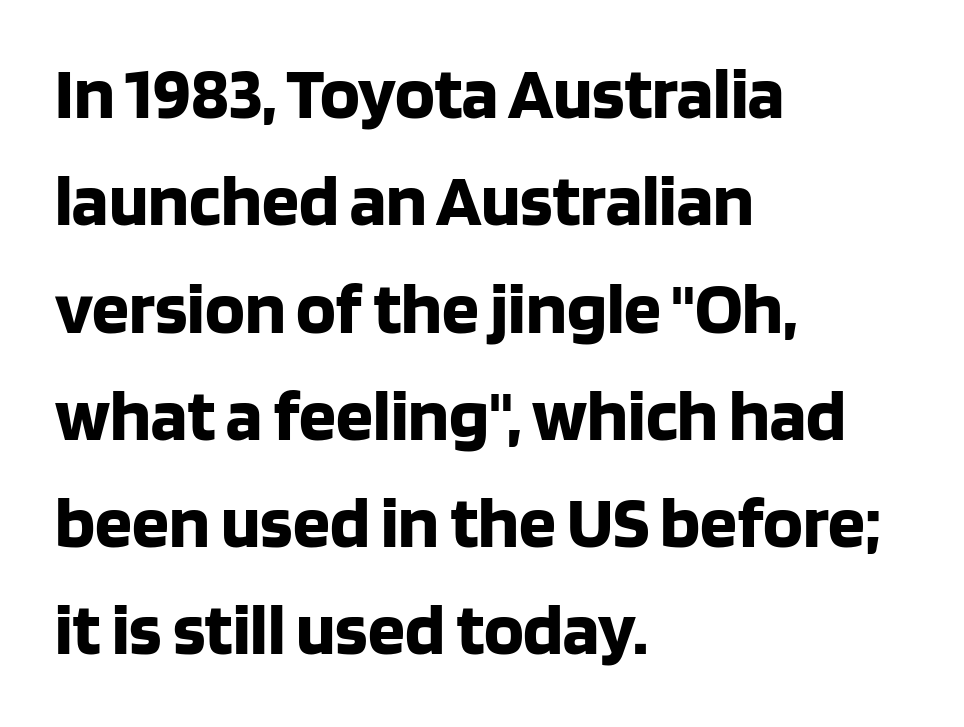
Regarding serifs, this sample does without them. Reading down the column, the eye jumps a familiar distance to each next line. If you drew a ruler down the left edge, every line would touch it. Glyph-to-glyph distance matches everyday printed text.
